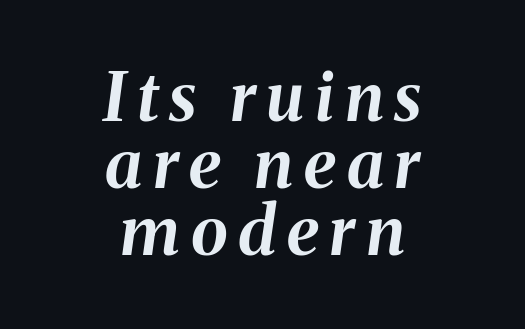
{"italic": "yes", "lean": "right", "slant_degrees": 8, "bold": "yes", "weight": "bold", "width": "normal", "stroke_contrast": "medium", "x_height": "medium", "monospaced": "no", "underline": "no", "align": "center", "line_spacing": "tight", "line_spacing_ratio": 1.0, "glyph_px": 67}
